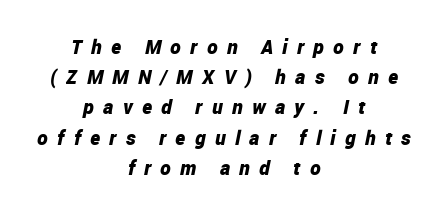
Q: Is the text bold? A: Yes.
Q: Is the text italic (slanted)? A: Yes, it leans right by about 12 degrees.
Q: Is the text underlined? A: No.
Q: How is the paragraph aligned? A: Centered.
Q: Is the spacing between letters normal or unusually wide? A: Unusually wide.
Q: Is the spacing between lines tight, normal or loose? A: Normal.
